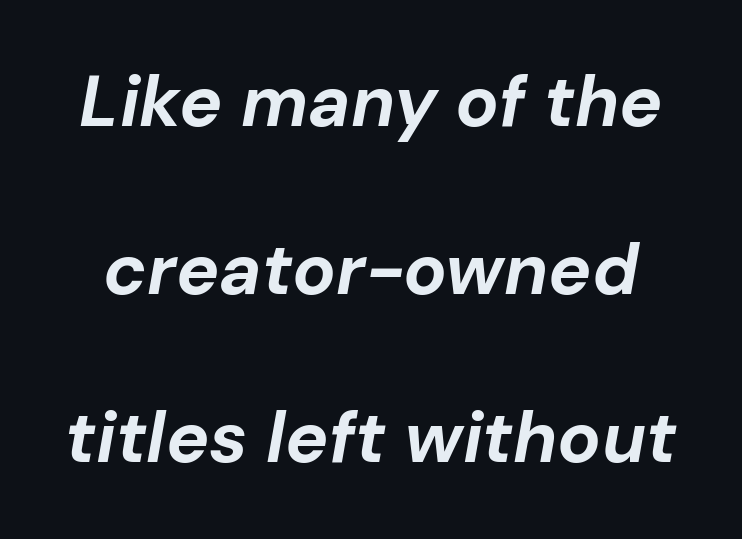
The image shows 72 px bold type, italic (leaning right); set loose line spacing (2.33x), normal letter spacing, not underlined; low stroke contrast and a medium x-height.
